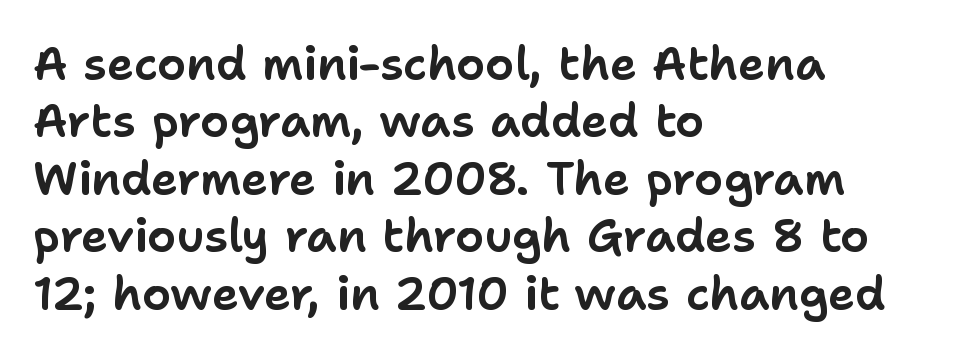
The image shows 46 px sans-serif type, upright; set left-aligned, normal line spacing (1.25x), normal letter spacing, not underlined; low stroke contrast and a medium x-height.
